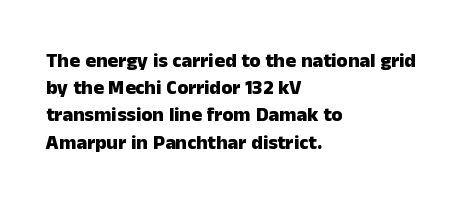
Q: Is the text bold? A: Yes.
Q: Is the text italic (slanted)? A: No, it is upright.
Q: Is the text underlined? A: No.
Q: How is the paragraph aligned? A: Left-aligned.
Q: Is the spacing between letters normal or unusually wide? A: Normal.
Q: Is the spacing between lines tight, normal or loose? A: Normal.
